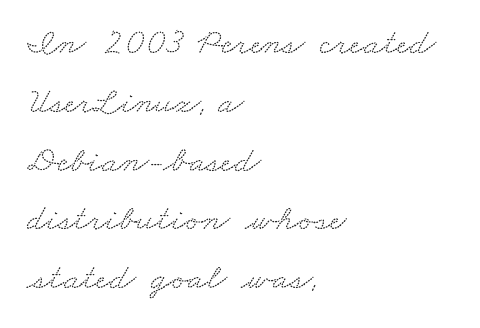
The rendering shows small feet on the letterforms — a serif design. The letters advance in unequal steps, a hallmark of proportional type. Words appear dense and cohesive because spacing is normal. Descender tails drop into unmarked territory. Visually the block forms a straight wall on the left and a jagged coastline on the right. Each new line begins a customary step beneath the previous one.
